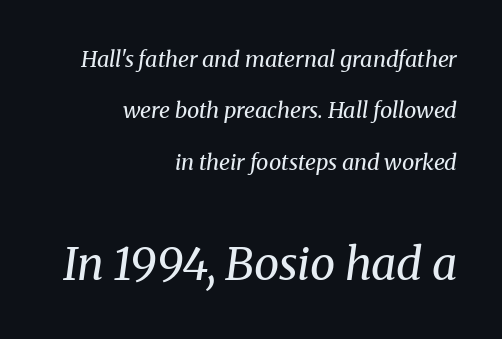
The image shows 45 px regular-weight serif type, italic (leaning right); set right-aligned, loose line spacing (2.34x), normal letter spacing, not underlined; the second (bottom) block is 2.05x larger; medium stroke contrast and a medium x-height.
